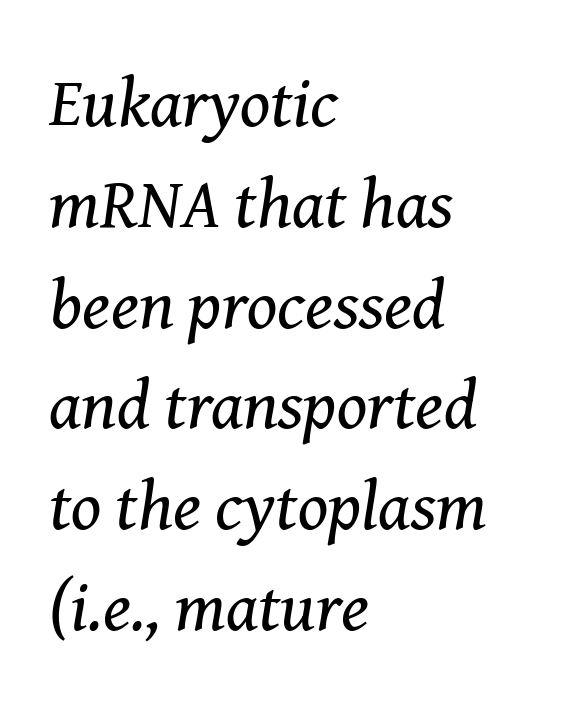
The image shows 70 px regular-weight serif type, italic (leaning right); set left-aligned, normal line spacing (1.44x), normal letter spacing, not underlined; medium stroke contrast and a medium x-height.
